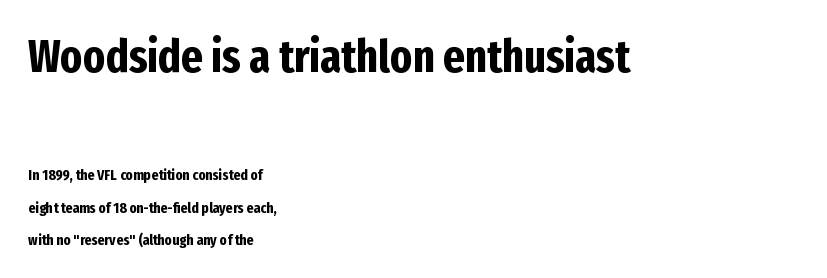
Q: Is the text bold? A: Yes.
Q: Is the text italic (slanted)? A: No, it is upright.
Q: Is the typeface a serif or a sans-serif typeface? A: Sans-serif.
Q: Is the text underlined? A: No.
Q: How is the paragraph aligned? A: Left-aligned.
Q: Is the spacing between letters normal or unusually wide? A: Normal.
Q: Is the spacing between lines tight, normal or loose? A: Loose.
Q: Which block of text is set in a larger size, the first (top) or the second (bottom)? A: The first (top) one.
Q: Width (condensed, normal, or wide)? A: Condensed.
Q: Stroke contrast? A: Low.
Q: x-height? A: Medium.
Q: Monospaced? A: No.
